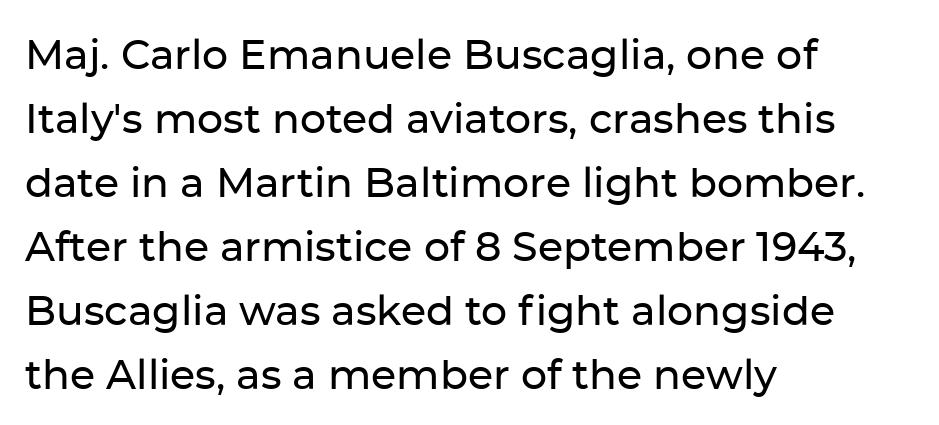
The image shows 41 px sans-serif type, upright; set left-aligned, normal line spacing (1.56x), normal letter spacing, not underlined; low stroke contrast and a medium x-height.
